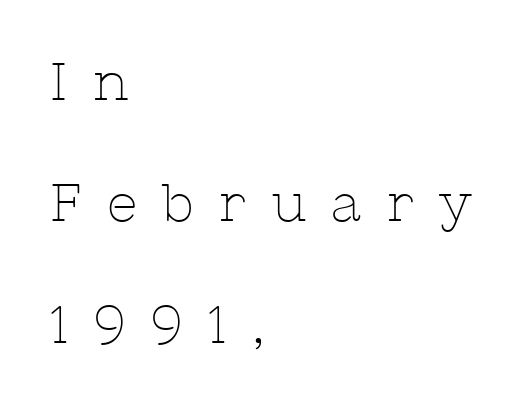
The image shows 53 px thin serif type, upright; set left-aligned, loose line spacing (2.29x), unusually wide letter spacing (+0.48 em), not underlined; low stroke contrast and a medium x-height.
